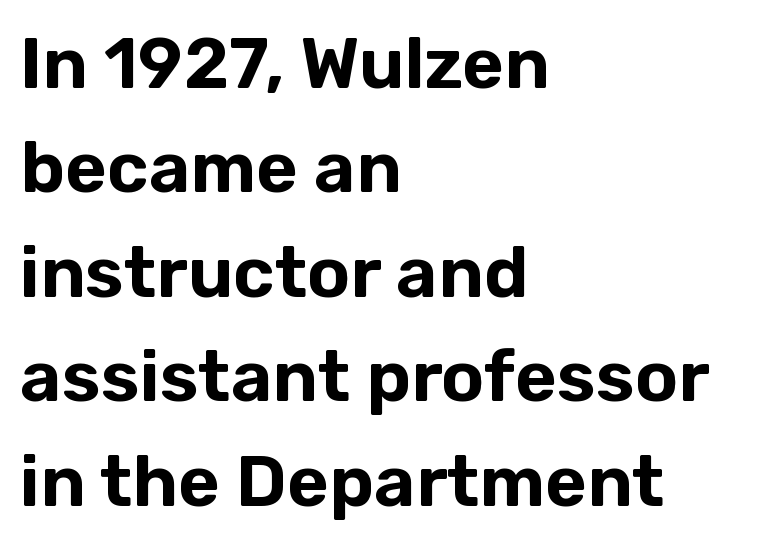
The image shows 72 px sans-serif type, upright; set left-aligned, normal line spacing (1.45x), normal letter spacing, not underlined; low stroke contrast and a medium x-height.
